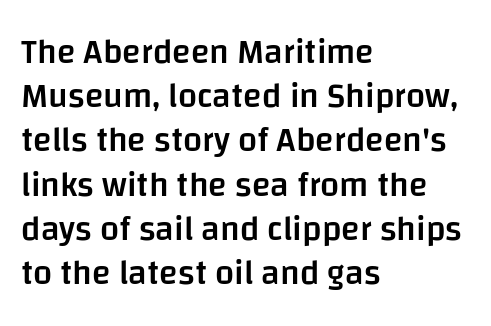
The image shows 34 px semibold sans-serif type, upright; set left-aligned, normal line spacing (1.3x), normal letter spacing, not underlined; low stroke contrast and a large x-height.
